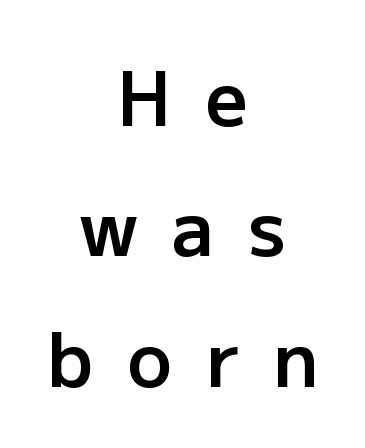
{"serif": "no", "italic": "no", "bold": "semi", "weight": "semibold", "width": "normal", "stroke_contrast": "low", "x_height": "medium", "monospaced": "no", "underline": "no", "align": "center", "line_spacing_ratio": 1.74, "letter_spacing": "wide", "letter_spacing_em": 0.45, "glyph_px": 75}
